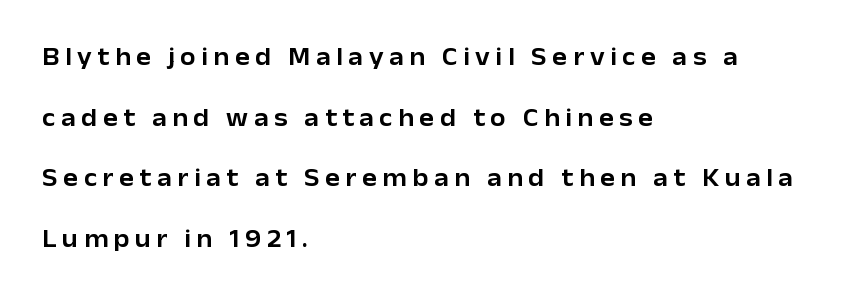
The block of text is sparse from top to bottom, with ample space between rows. No italicization has been applied; the sample stays upright. These lines stack with their left ends in a neat column. Any mark beneath the type? The region is blank. The letters are spread apart with noticeably loose tracking.
